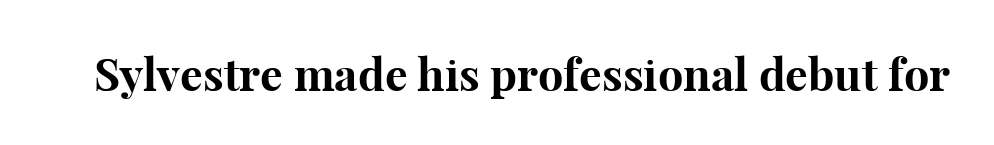
The face used here has the dense, thick strokes of a bold. Italic? Not at all — the glyphs are vertical. Decoration check: the copy has no underline. Letter spacing: default.
